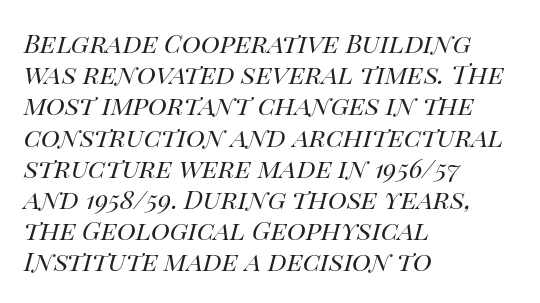
Q: Is the text bold? A: No.
Q: Is the text italic (slanted)? A: Yes, it leans right by about 14 degrees.
Q: Is the text underlined? A: No.
Q: How is the paragraph aligned? A: Left-aligned.
Q: Is the spacing between letters normal or unusually wide? A: Normal.
